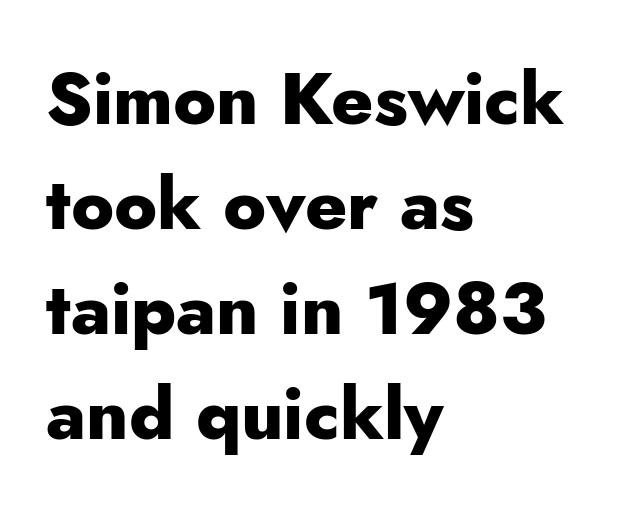
Q: Is the text bold? A: Yes.
Q: Is the text italic (slanted)? A: No, it is upright.
Q: Is the typeface a serif or a sans-serif typeface? A: Sans-serif.
Q: Is the text underlined? A: No.
Q: How is the paragraph aligned? A: Left-aligned.
Q: Is the spacing between letters normal or unusually wide? A: Normal.
Q: Is the spacing between lines tight, normal or loose? A: Normal.
Q: Width (condensed, normal, or wide)? A: Normal.
Q: Stroke contrast? A: Low.
Q: x-height? A: Small.
Q: Monospaced? A: No.
